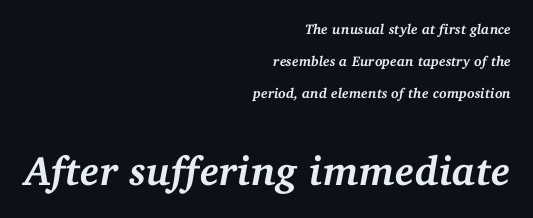
Q: Is the text bold? A: Yes.
Q: Is the text italic (slanted)? A: Yes, it leans right by about 11 degrees.
Q: Is the typeface a serif or a sans-serif typeface? A: Serif.
Q: Is the text underlined? A: No.
Q: How is the paragraph aligned? A: Right-aligned.
Q: Is the spacing between letters normal or unusually wide? A: Normal.
Q: Is the spacing between lines tight, normal or loose? A: Loose.
Q: Which block of text is set in a larger size, the first (top) or the second (bottom)? A: The second (bottom) one.
Q: Width (condensed, normal, or wide)? A: Normal.
Q: Stroke contrast? A: Medium.
Q: x-height? A: Medium.
Q: Monospaced? A: No.
